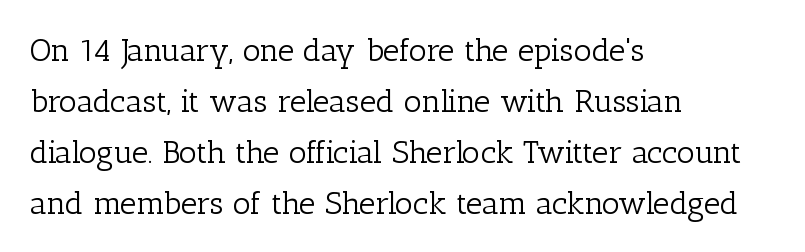
Q: Is the text bold? A: No.
Q: Is the text italic (slanted)? A: No, it is upright.
Q: Is the typeface a serif or a sans-serif typeface? A: Serif.
Q: Is the text underlined? A: No.
Q: How is the paragraph aligned? A: Left-aligned.
Q: Is the spacing between letters normal or unusually wide? A: Normal.
Q: Is the spacing between lines tight, normal or loose? A: Normal.
Q: Width (condensed, normal, or wide)? A: Normal.
Q: Stroke contrast? A: Low.
Q: x-height? A: Medium.
Q: Monospaced? A: No.
